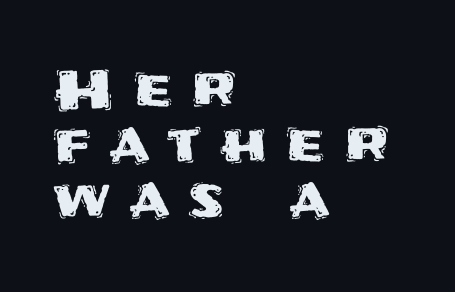
The image shows 54 px sans-serif type, upright; set left-aligned, tight line spacing (1.02x), unusually wide letter spacing (+0.36 em), not underlined; medium stroke contrast and a large x-height.
